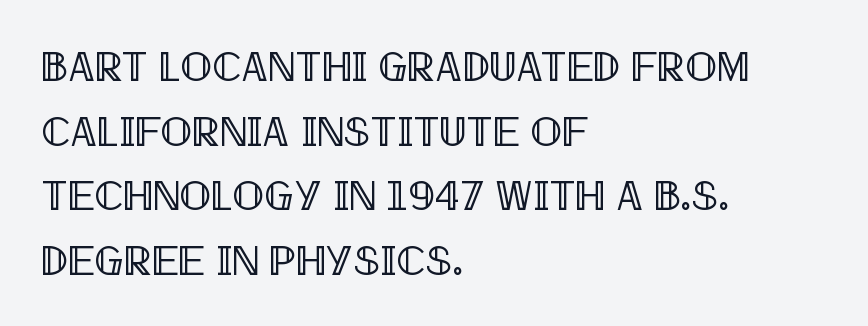
Q: Is the text italic (slanted)? A: No, it is upright.
Q: Is the text underlined? A: No.
Q: How is the paragraph aligned? A: Left-aligned.
Q: Is the spacing between letters normal or unusually wide? A: Normal.
Q: Is the spacing between lines tight, normal or loose? A: Normal.
Q: Width (condensed, normal, or wide)? A: Condensed.
Q: x-height? A: Large.
Q: Monospaced? A: No.
